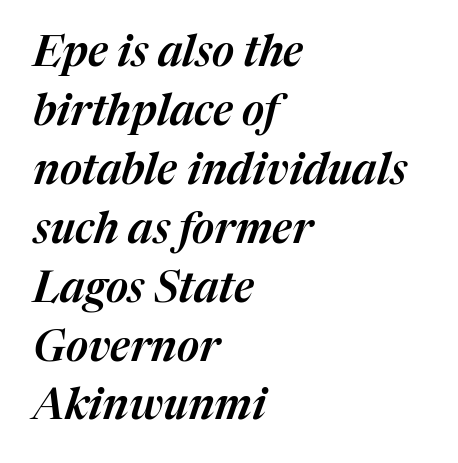
Q: Is the text italic (slanted)? A: Yes, it leans right by about 17 degrees.
Q: Is the text underlined? A: No.
Q: How is the paragraph aligned? A: Left-aligned.
Q: Is the spacing between letters normal or unusually wide? A: Normal.
Q: Is the spacing between lines tight, normal or loose? A: Normal.
Q: Width (condensed, normal, or wide)? A: Normal.
Q: Stroke contrast? A: Medium.
Q: x-height? A: Medium.
Q: Monospaced? A: No.
